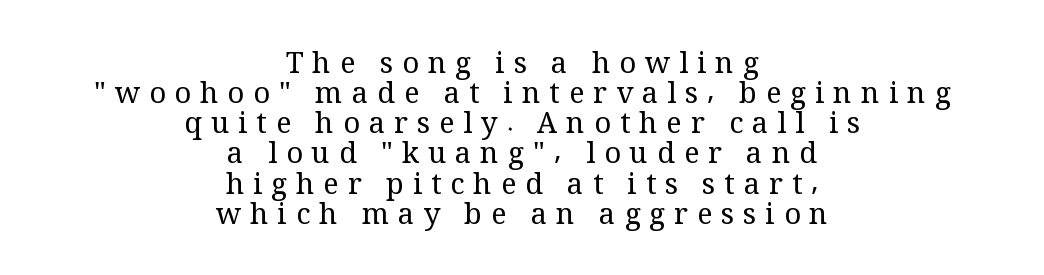
Q: Is the text bold? A: No.
Q: Is the text italic (slanted)? A: No, it is upright.
Q: Is the typeface a serif or a sans-serif typeface? A: Serif.
Q: Is the text underlined? A: No.
Q: How is the paragraph aligned? A: Centered.
Q: Is the spacing between letters normal or unusually wide? A: Unusually wide.
Q: Is the spacing between lines tight, normal or loose? A: Tight.
Q: Width (condensed, normal, or wide)? A: Normal.
Q: Stroke contrast? A: Medium.
Q: x-height? A: Medium.
Q: Monospaced? A: No.
